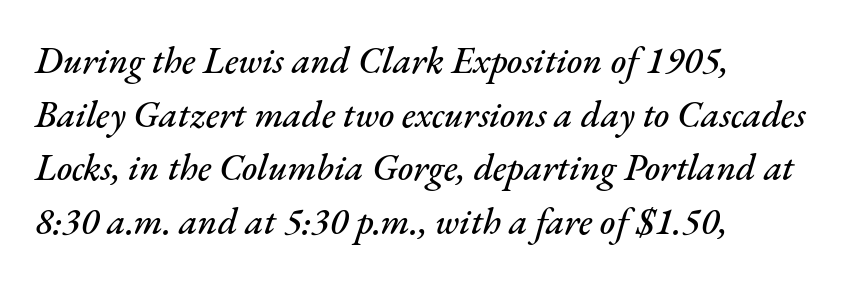
Q: Is the text italic (slanted)? A: Yes, it leans right by about 17 degrees.
Q: Is the text underlined? A: No.
Q: How is the paragraph aligned? A: Left-aligned.
Q: Is the spacing between letters normal or unusually wide? A: Normal.
Q: Is the spacing between lines tight, normal or loose? A: Normal.
Q: Width (condensed, normal, or wide)? A: Normal.
Q: Stroke contrast? A: Medium.
Q: x-height? A: Small.
Q: Monospaced? A: No.
